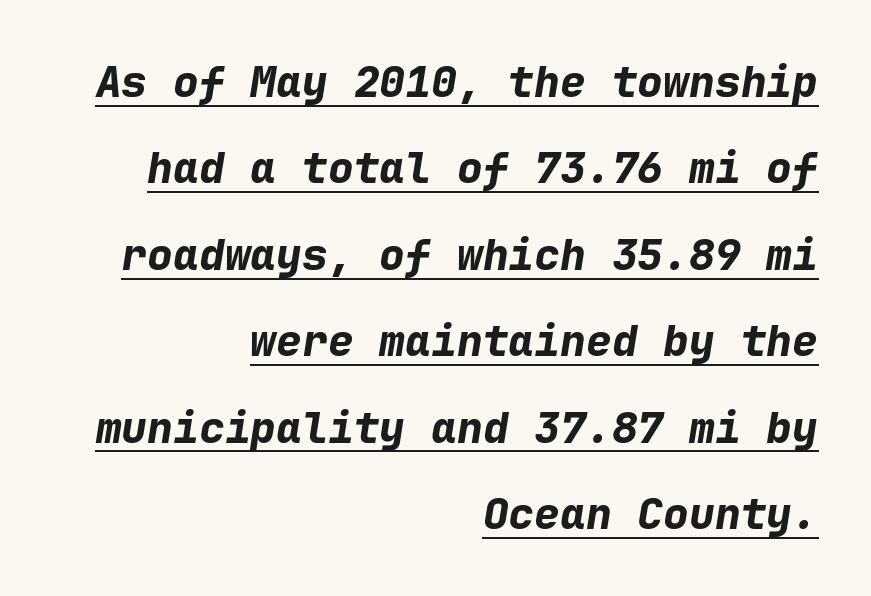
The image shows 43 px bold type, italic (leaning right), monospaced; set right-aligned, loose line spacing (2.01x), normal letter spacing, underlined; low stroke contrast and a medium x-height.
